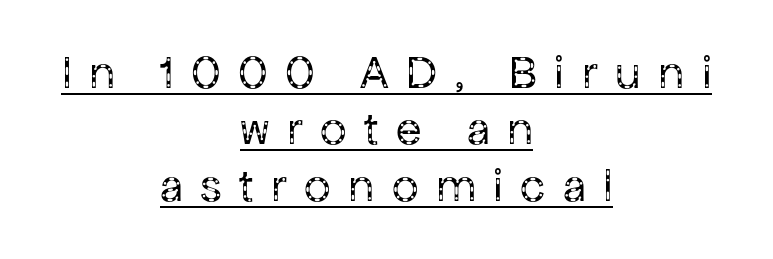
{"serif": "no", "italic": "no", "bold": "no", "weight": "regular", "width": "normal", "stroke_contrast": "low", "x_height": "medium", "monospaced": "no", "underline": "yes", "align": "center", "line_spacing_ratio": 1.2, "letter_spacing": "wide", "letter_spacing_em": 0.37, "glyph_px": 47}
